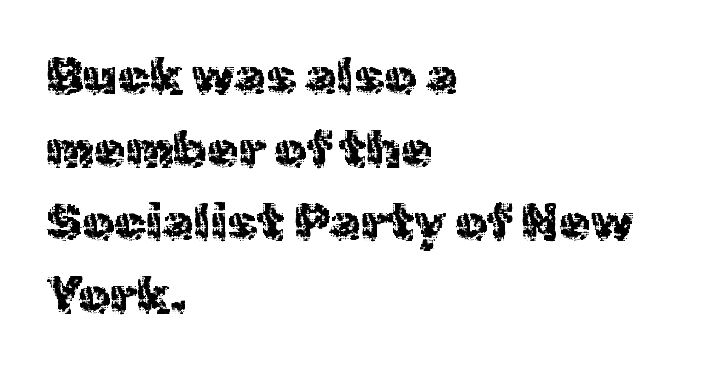
{"serif": "no", "italic": "no", "width": "normal", "x_height": "medium", "monospaced": "no", "underline": "no", "align": "left", "line_spacing": "normal", "line_spacing_ratio": 1.43, "letter_spacing": "normal", "letter_spacing_em": 0.0, "glyph_px": 51}
